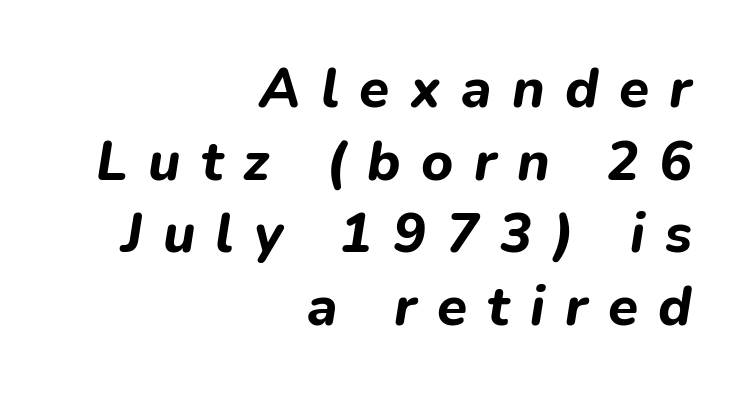
Observe the lean: these are italic letterforms. Line endings align vertically; line beginnings do not. Thick stems and heavy bowls — unmistakably bold. The face used here is proportionally spaced, like ordinary book or web type.
